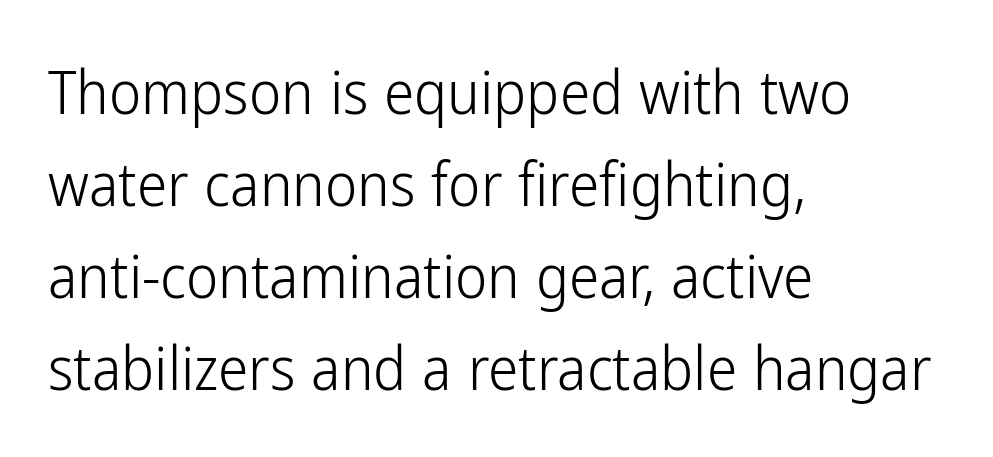
The image shows 61 px light, condensed sans-serif type, upright; set left-aligned, normal line spacing (1.51x), normal letter spacing, not underlined; low stroke contrast and a medium x-height.
